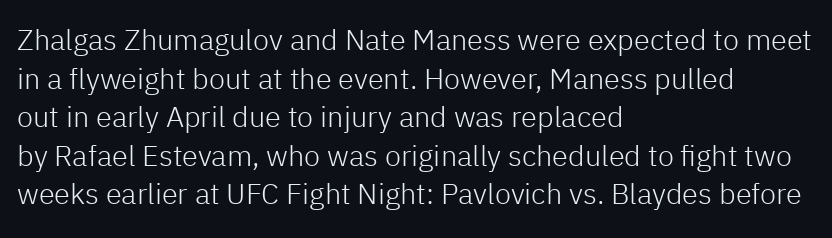
Leading matches the norm, producing a regular column. No chunkiness to these letters — they're not bold. Style check: upright. The rendering uses natural spacing where letterforms have individual widths.
